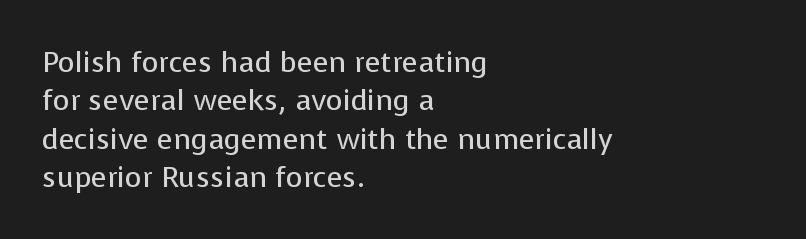
{"serif": "no", "italic": "no", "bold": "no", "weight": "regular", "width": "normal", "stroke_contrast": "low", "x_height": "medium", "monospaced": "no", "underline": "no", "align": "left", "line_spacing": "normal", "line_spacing_ratio": 1.32, "letter_spacing": "normal", "letter_spacing_em": 0.0, "glyph_px": 29}
